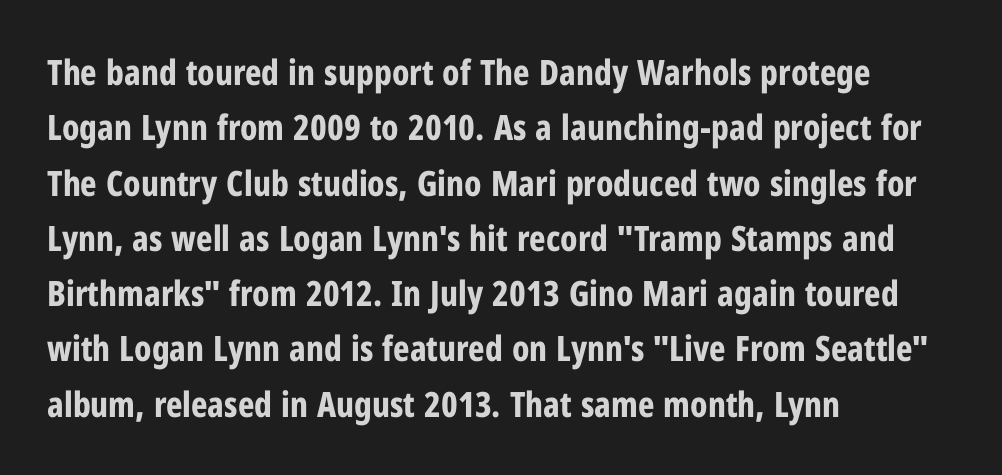
Underlining? Definitely not there. The rendering anchors every line to the left-hand side. Look at the tracking — it's just the regular setting, nothing added. What kind of face is this? One without serifs — a sans. The passage shown is typed in a proportional face where columns would drift. Strong, thick strokes mark this as bold type.
